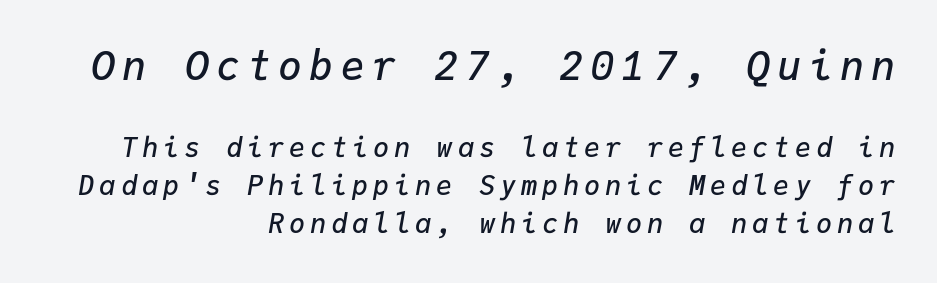
The glyphs look as if they've been sheared to an angle. The rendering uses typewriter-style spacing with identical character cells. Weight: semibold (demi). You get the large type first, then a drop to smaller type. The text block is weighted toward the right margin, trailing off unevenly leftward. Lines of text with bare space underneath.
